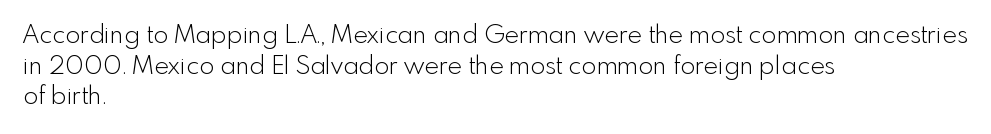
{"italic": "no", "bold": "no", "underline": "no", "align": "left", "line_spacing_ratio": 1.23, "letter_spacing": "normal", "letter_spacing_em": 0.0, "glyph_px": 25}
